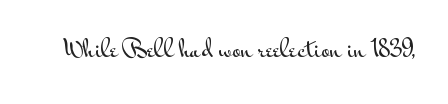
The image shows 23 px text type; set normal letter spacing, not underlined.
